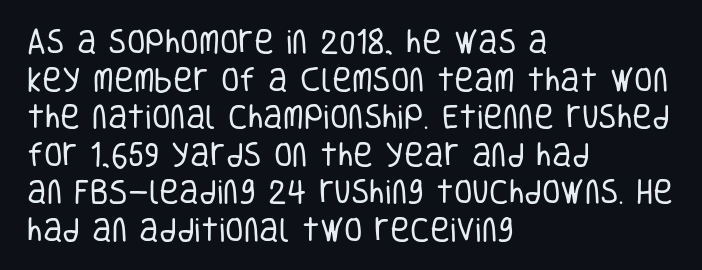
Notice how the stems are strictly vertical — no italics here. A bare baseline throughout the passage. Inter-character spacing is left at the font's built-in metrics. Vertical spacing — default. The ragged edge is on the right, which tells us the setting is flush left. The font sits on the lighter half of the weight spectrum, regular included.
